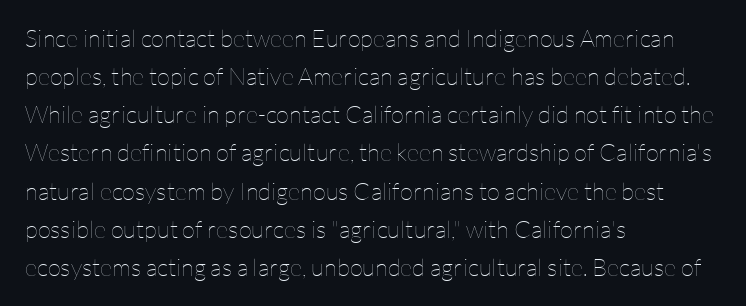
Q: Is the text bold? A: No.
Q: Is the text italic (slanted)? A: No, it is upright.
Q: Is the text underlined? A: No.
Q: How is the paragraph aligned? A: Left-aligned.
Q: Is the spacing between letters normal or unusually wide? A: Normal.
Q: Is the spacing between lines tight, normal or loose? A: Normal.
